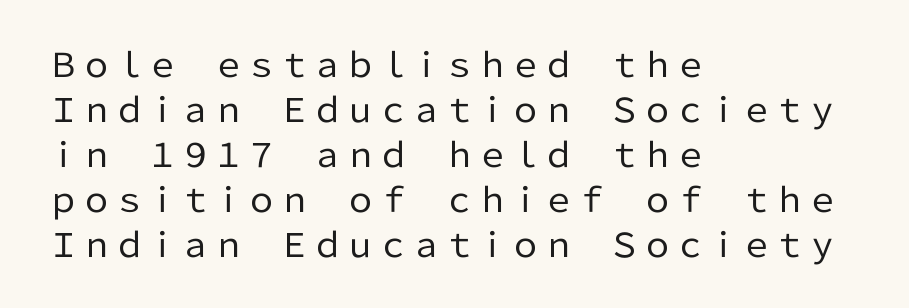
Default kerning and tracking; the words read as compact shapes. Each letter's strokes conclude bluntly, with no projecting serifs. The face used here is proportionally spaced, like ordinary book or web type. If you drew a ruler down the left edge, every line would touch it.
